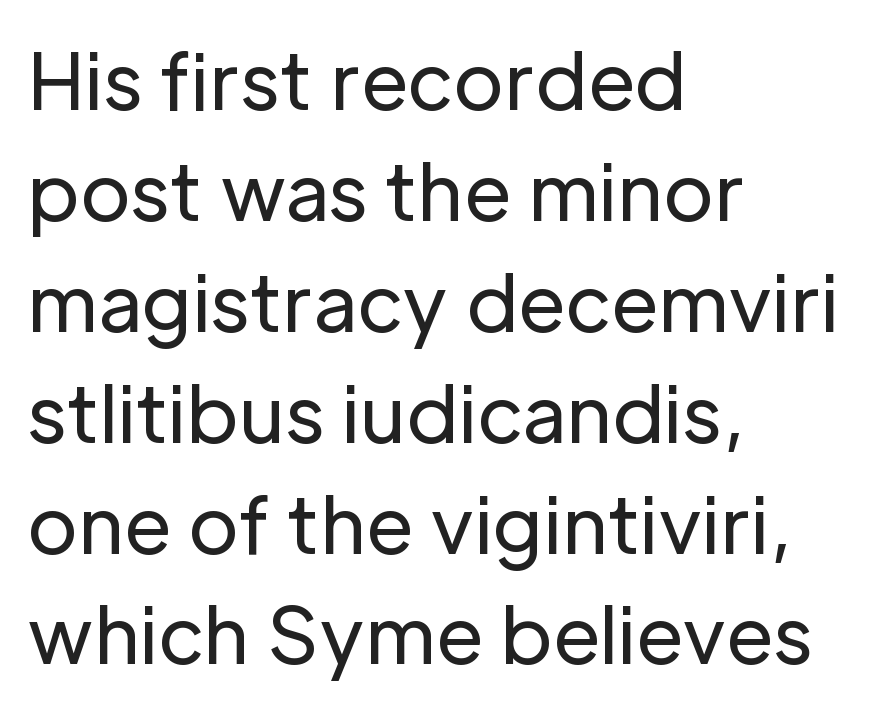
Q: Is the text bold? A: No.
Q: Is the text italic (slanted)? A: No, it is upright.
Q: Is the typeface a serif or a sans-serif typeface? A: Sans-serif.
Q: Is the text underlined? A: No.
Q: How is the paragraph aligned? A: Left-aligned.
Q: Is the spacing between letters normal or unusually wide? A: Normal.
Q: Is the spacing between lines tight, normal or loose? A: Normal.
Q: Width (condensed, normal, or wide)? A: Normal.
Q: Stroke contrast? A: Low.
Q: x-height? A: Medium.
Q: Monospaced? A: No.
